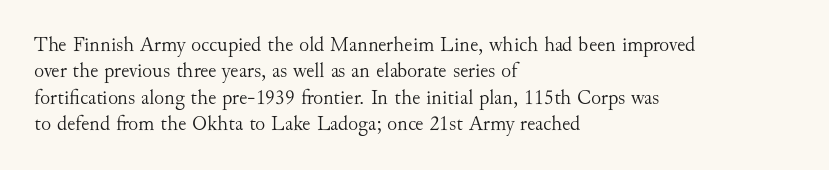
The rendering uses a moderate line-height, typical for paragraphs. Only glyphs here, with clear space below each row. The passage is arranged the way most books set body copy — flush left. Spacing between characters is what you'd get straight out of the box.
